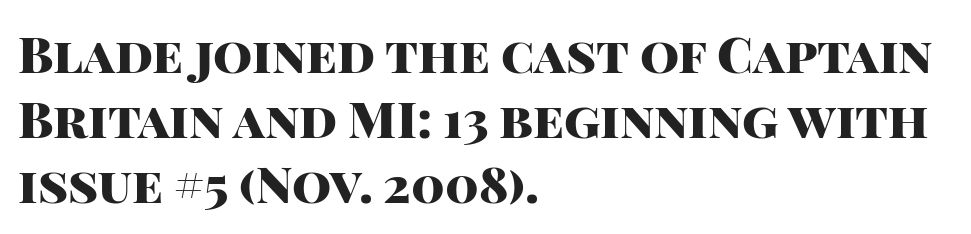
If you measured baseline to baseline, you'd find a middling distance. You can tell from the bare stems that sans-serif type was used. These lines are rendered in a variable-pitch font. Every stem runs plumb, perpendicular to the baseline. Rule under the text: the space is simply empty.
